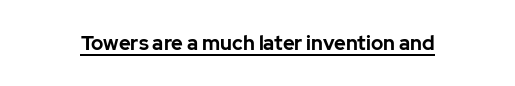
{"italic": "no", "bold": "yes", "underline": "yes", "letter_spacing": "normal", "letter_spacing_em": 0.0, "glyph_px": 20}
